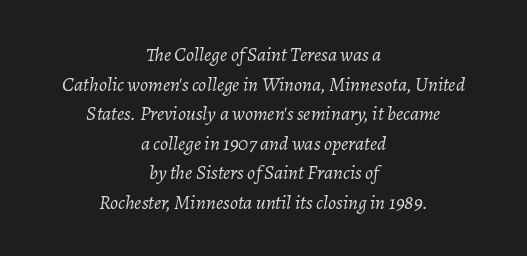
{"italic": "yes", "lean": "right", "slant_degrees": 7, "bold": "no", "underline": "no", "align": "center", "line_spacing": "normal", "line_spacing_ratio": 1.48, "letter_spacing": "normal", "letter_spacing_em": 0.0, "glyph_px": 20}
